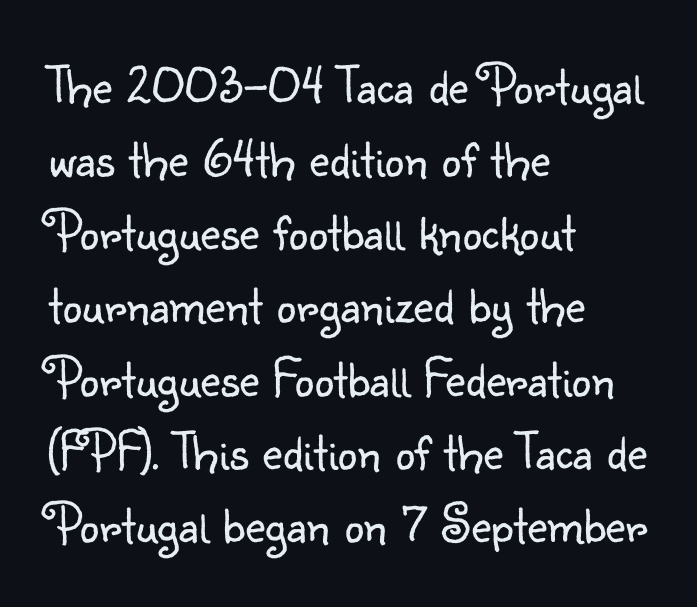
Q: Is the text bold? A: No.
Q: Is the text italic (slanted)? A: No, it is upright.
Q: Is the typeface a serif or a sans-serif typeface? A: Sans-serif.
Q: Is the text underlined? A: No.
Q: How is the paragraph aligned? A: Left-aligned.
Q: Is the spacing between letters normal or unusually wide? A: Normal.
Q: Is the spacing between lines tight, normal or loose? A: Normal.
Q: Width (condensed, normal, or wide)? A: Normal.
Q: Stroke contrast? A: Low.
Q: x-height? A: Small.
Q: Monospaced? A: No.
